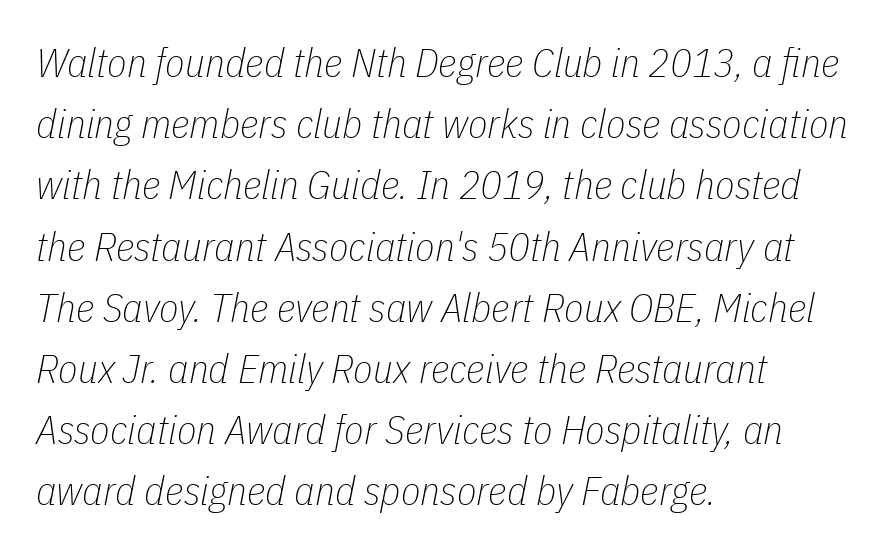
{"italic": "yes", "lean": "right", "slant_degrees": 11, "bold": "no", "weight": "thin", "width": "condensed", "stroke_contrast": "low", "x_height": "medium", "monospaced": "no", "underline": "no", "align": "left", "line_spacing": "normal", "line_spacing_ratio": 1.53, "letter_spacing": "normal", "letter_spacing_em": 0.0, "glyph_px": 40}
